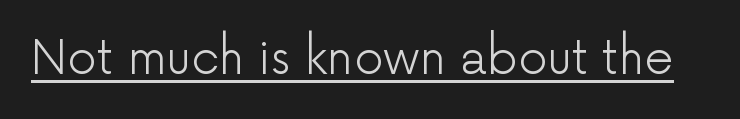
Q: Is the text bold? A: No.
Q: Is the text italic (slanted)? A: No, it is upright.
Q: Is the typeface a serif or a sans-serif typeface? A: Sans-serif.
Q: Is the text underlined? A: Yes.
Q: Is the spacing between letters normal or unusually wide? A: Normal.
Q: Width (condensed, normal, or wide)? A: Normal.
Q: Stroke contrast? A: Low.
Q: x-height? A: Medium.
Q: Monospaced? A: No.
